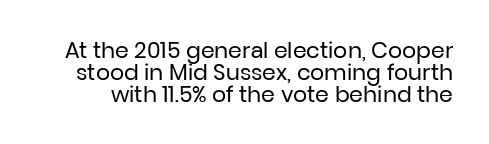
Q: Is the text bold? A: No.
Q: Is the text italic (slanted)? A: No, it is upright.
Q: Is the text underlined? A: No.
Q: Is the spacing between letters normal or unusually wide? A: Normal.
Q: Is the spacing between lines tight, normal or loose? A: Tight.
